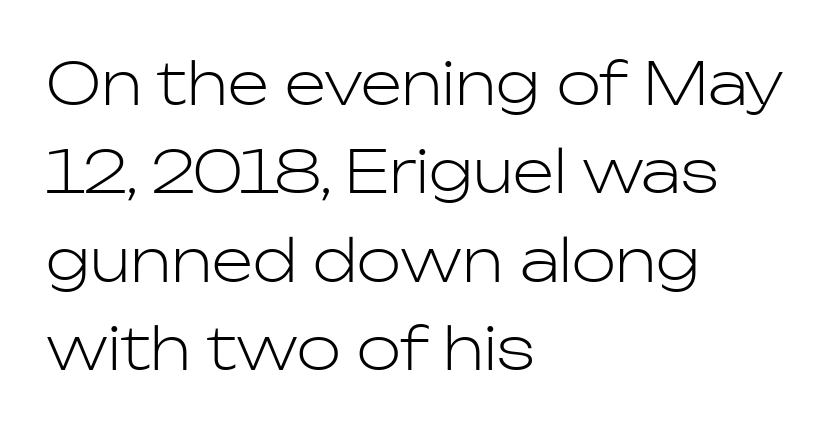
{"serif": "no", "italic": "no", "bold": "no", "weight": "light", "width": "normal", "stroke_contrast": "low", "x_height": "medium", "monospaced": "no", "underline": "no", "align": "left", "line_spacing": "normal", "line_spacing_ratio": 1.5, "letter_spacing": "normal", "letter_spacing_em": 0.0, "glyph_px": 59}
